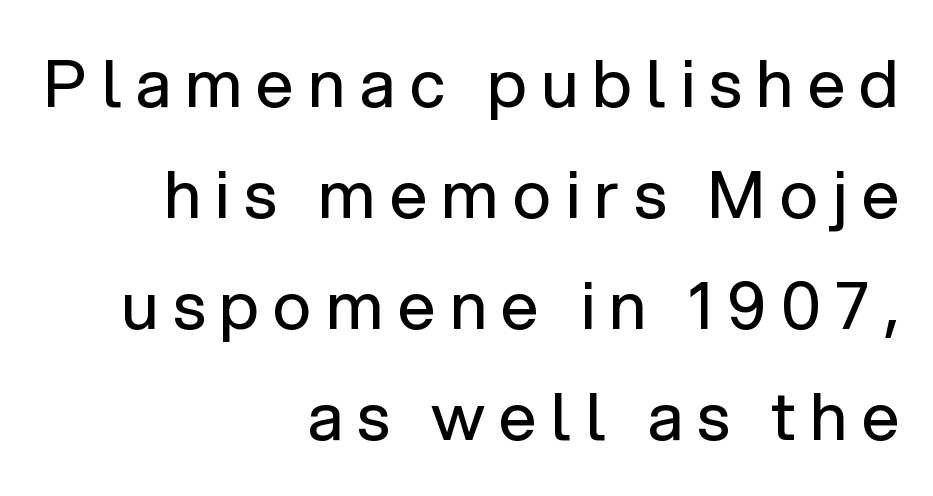
The space beneath each line is pristine and unruled. The typesetting does not lean heavy: it is not bold. Here the designer chose a conventional face with non-uniform glyph widths. Type style note: lacks serifs. Vertically, the passage feels balanced, rows spaced as you'd expect. Style check: upright.
